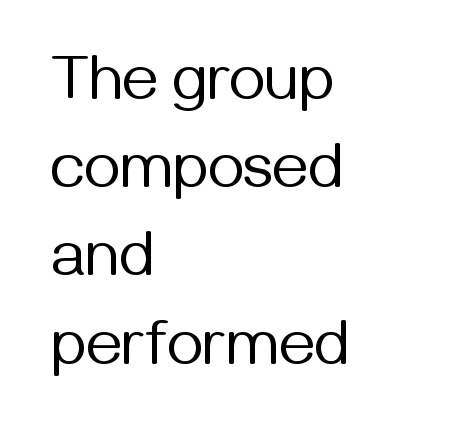
{"serif": "no", "italic": "no", "bold": "no", "weight": "regular", "width": "normal", "stroke_contrast": "medium", "x_height": "medium", "monospaced": "no", "underline": "no", "align": "left", "line_spacing": "normal", "line_spacing_ratio": 1.4, "letter_spacing": "normal", "letter_spacing_em": 0.0, "glyph_px": 63}
